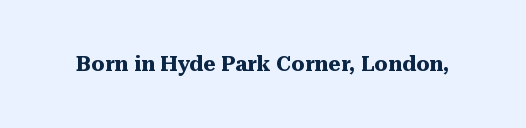
{"italic": "no", "bold": "yes", "underline": "no", "letter_spacing": "normal", "letter_spacing_em": 0.0, "glyph_px": 21}
